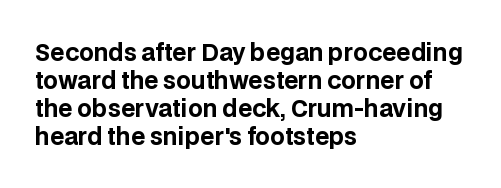
Q: Is the text bold? A: Yes.
Q: Is the text italic (slanted)? A: No, it is upright.
Q: Is the text underlined? A: No.
Q: How is the paragraph aligned? A: Left-aligned.
Q: Is the spacing between letters normal or unusually wide? A: Normal.
